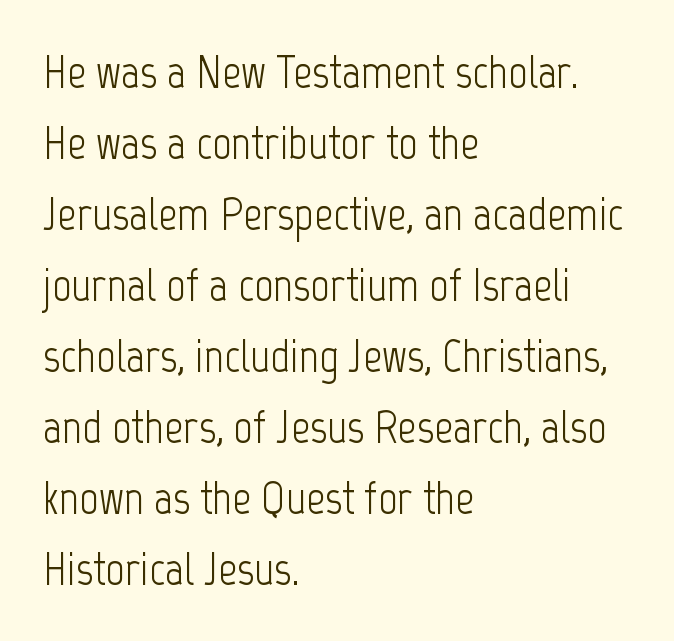
Q: Is the text bold? A: No.
Q: Is the text italic (slanted)? A: No, it is upright.
Q: Is the typeface a serif or a sans-serif typeface? A: Sans-serif.
Q: Is the text underlined? A: No.
Q: How is the paragraph aligned? A: Left-aligned.
Q: Is the spacing between letters normal or unusually wide? A: Normal.
Q: Is the spacing between lines tight, normal or loose? A: Normal.
Q: Width (condensed, normal, or wide)? A: Condensed.
Q: Stroke contrast? A: Low.
Q: x-height? A: Medium.
Q: Monospaced? A: No.
